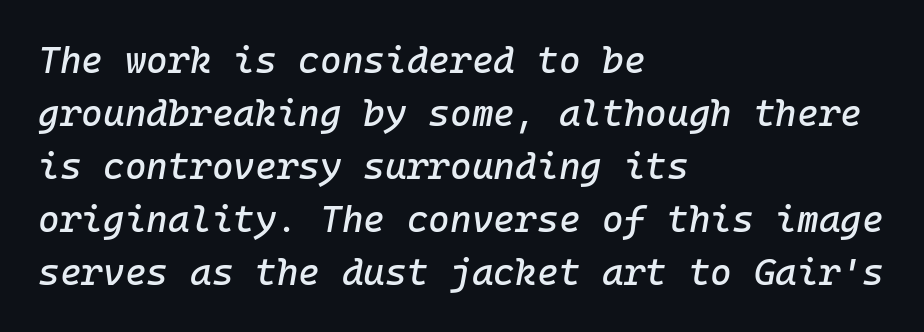
How are the letters spaced? Ordinarily, with no added tracking. Is the block centered? No — it sits flush against the left margin. Every character here occupies the same horizontal width, giving the sample a typewriter-like rhythm. What's the leading like? Ordinary, nothing unusual. Nobody drew a line under any word here.
